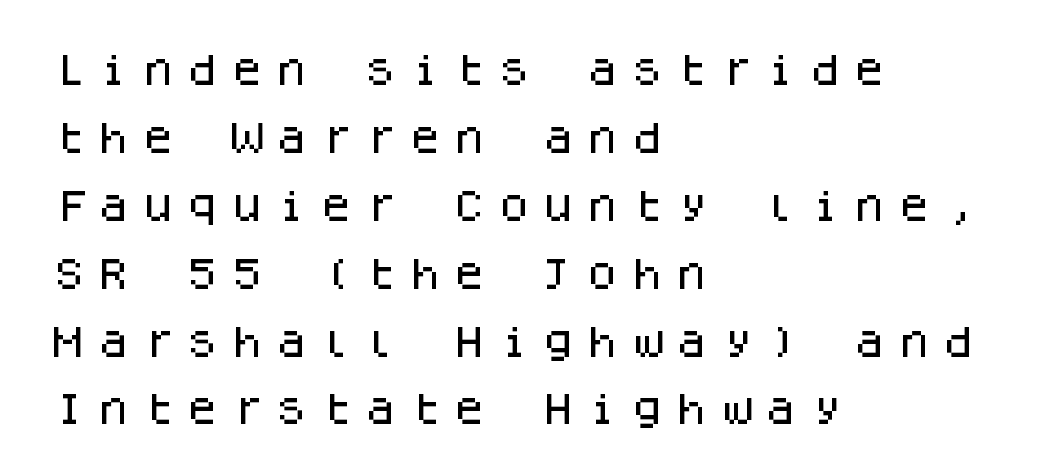
{"serif": "no", "italic": "no", "width": "normal", "stroke_contrast": "low", "x_height": "large", "monospaced": "yes", "underline": "no", "align": "left", "line_spacing": "loose", "line_spacing_ratio": 1.94, "letter_spacing": "wide", "letter_spacing_em": 0.27, "glyph_px": 35}
